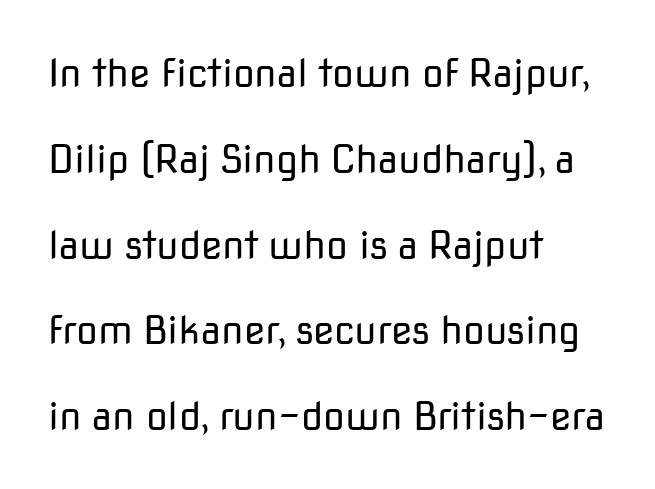
You could fit nearly another row in the gap between these rows. A student would call this left alignment; a typographer would say flush left, rag right. The lettering holds an erect, upright posture throughout. This is sans-serif lettering, the kind often seen on screens and signage. Is the type heavy? It reads as light-to-regular instead.
